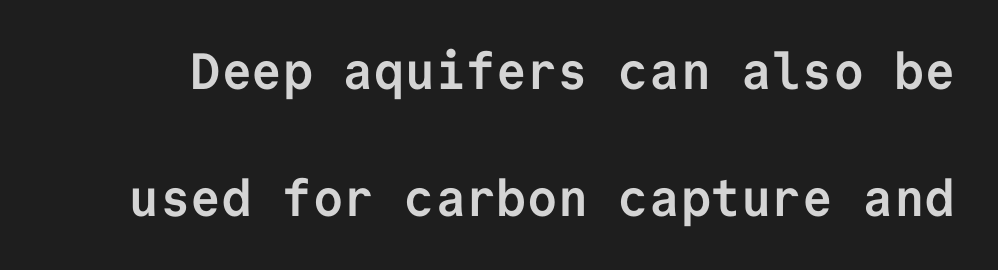
Monospaced: the letters line up in strict vertical columns. Is there much room between lines? Yes — plenty of vertical air separates them. Emphasis by weight is at full strength: bold. The letters sit at their default tracking, neither squeezed nor spread.
